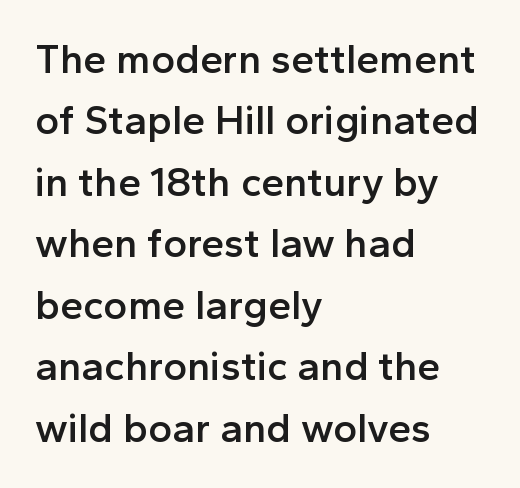
The strokes are fattened partway — semibold, not bold. Notice how the passage keeps a crisp vertical edge on the left only. Here the designer chose a conventional face with non-uniform glyph widths. Posture: upright roman. The words here are not underlined. Quick note: interline space is typical.
